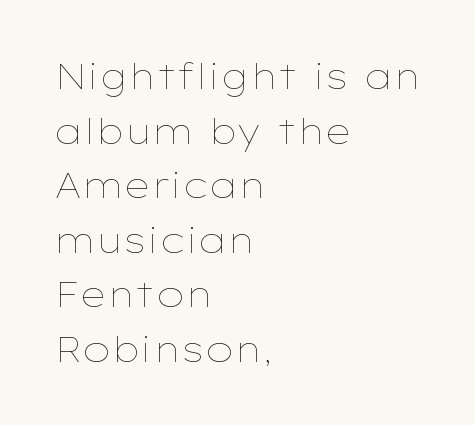
This is roman type, the default non-slanted kind. The setting favours the left margin, as ordinary paragraphs usually do. Leading: standard. No letter is thick-stroked: the sample isn't bold.
